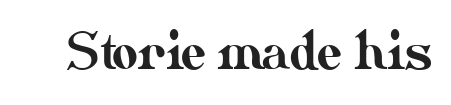
The image shows 50 px text type, upright; set normal letter spacing, not underlined; medium stroke contrast and a small x-height.
